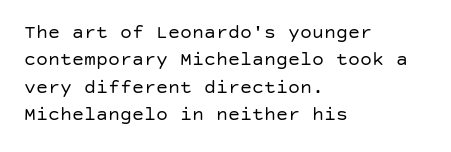
Q: Is the text bold? A: No.
Q: Is the text italic (slanted)? A: No, it is upright.
Q: Is the text underlined? A: No.
Q: How is the paragraph aligned? A: Left-aligned.
Q: Is the spacing between letters normal or unusually wide? A: Normal.
Q: Is the spacing between lines tight, normal or loose? A: Normal.
